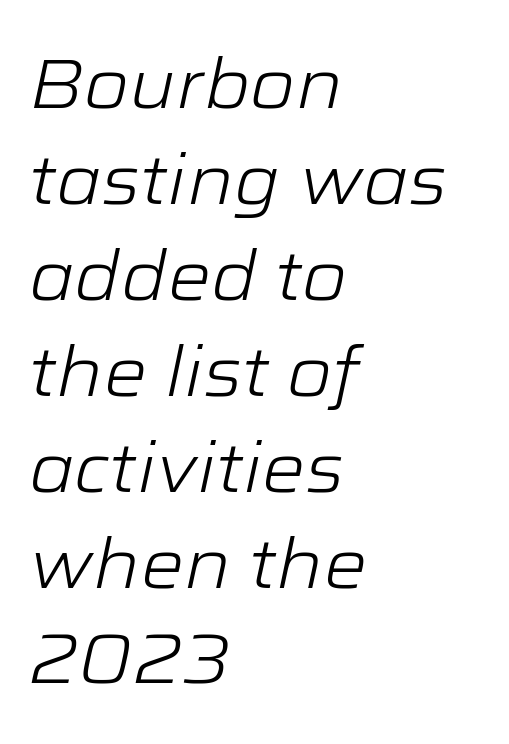
Q: Is the text bold? A: No.
Q: Is the text italic (slanted)? A: Yes, it leans right by about 12 degrees.
Q: Is the text underlined? A: No.
Q: How is the paragraph aligned? A: Left-aligned.
Q: Is the spacing between letters normal or unusually wide? A: Normal.
Q: Is the spacing between lines tight, normal or loose? A: Normal.
Q: Width (condensed, normal, or wide)? A: Wide.
Q: Stroke contrast? A: Low.
Q: x-height? A: Medium.
Q: Monospaced? A: No.
